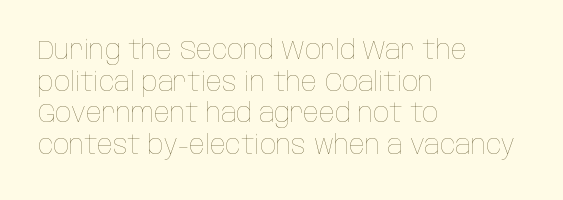
Nope, not italic — everything's standing straight. The font is comparable to plain body text, perhaps lighter. Inter-character spacing is left at the font's built-in metrics. The zone under the glyphs is completely vacant. These lines are set flush left with a ragged right edge.
